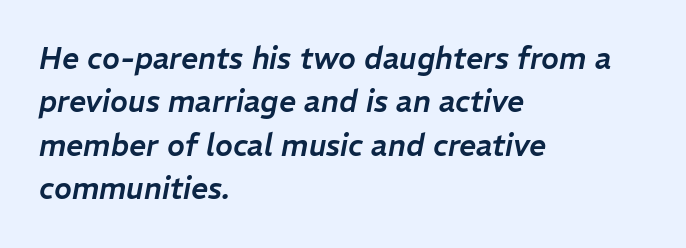
{"italic": "yes", "lean": "right", "slant_degrees": 11, "width": "normal", "stroke_contrast": "low", "x_height": "medium", "monospaced": "no", "underline": "no", "align": "left", "line_spacing": "normal", "line_spacing_ratio": 1.45, "letter_spacing": "normal", "letter_spacing_em": 0.0, "glyph_px": 30}
